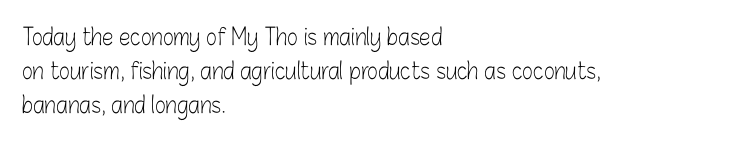
The type sits square on the baseline with zero lean. Stem width sits at or under what a default text font uses. Horizontally, the lines are justified to the leading edge only. This sample keeps an unexceptional amount of space between lines. The space beneath each line is pristine and unruled. There is no visible air inserted between adjacent glyphs.
